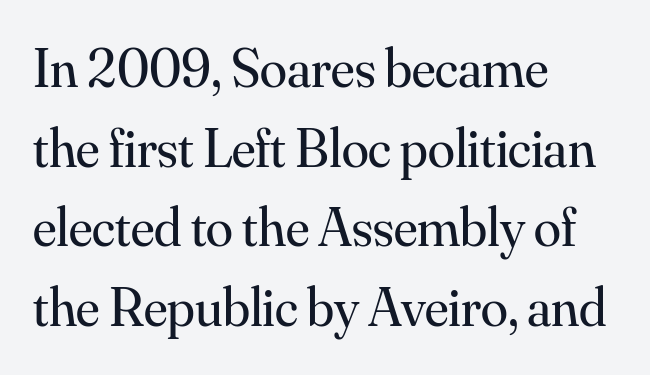
{"serif": "yes", "italic": "no", "bold": "no", "weight": "regular", "width": "normal", "stroke_contrast": "medium", "x_height": "small", "monospaced": "no", "underline": "no", "align": "left", "line_spacing": "normal", "line_spacing_ratio": 1.45, "letter_spacing": "normal", "letter_spacing_em": 0.0, "glyph_px": 55}
